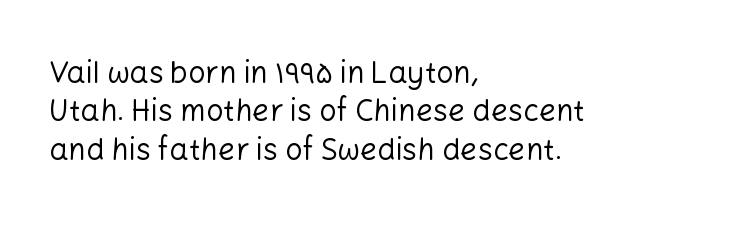
No extra tracking has been applied to these lines. This rendering features lettering with no underline. These lines were composed using upright roman letters. Normally led — the rows are evenly, conventionally spaced.
